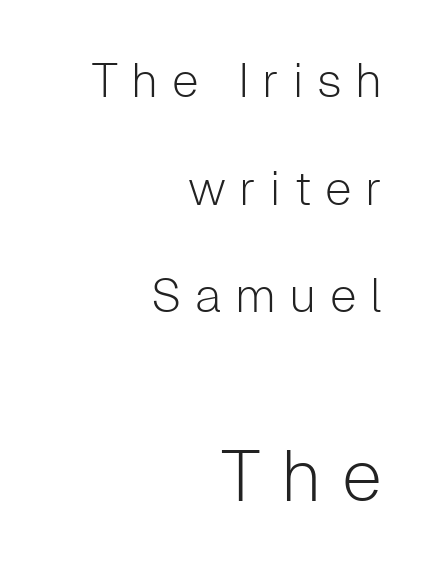
The image shows 72 px light sans-serif type, upright; set right-aligned, loose line spacing (2.24x), unusually wide letter spacing (+0.28 em), not underlined; the second (bottom) block is 1.5x larger; low stroke contrast and a medium x-height.
